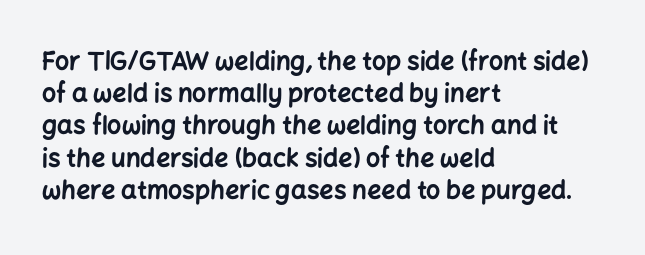
Q: Is the text bold? A: Yes.
Q: Is the text italic (slanted)? A: No, it is upright.
Q: Is the text underlined? A: No.
Q: How is the paragraph aligned? A: Left-aligned.
Q: Is the spacing between letters normal or unusually wide? A: Normal.
Q: Is the spacing between lines tight, normal or loose? A: Normal.
